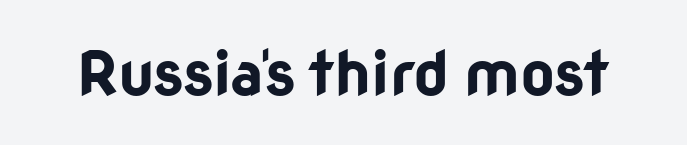
Q: Is the text bold? A: Yes.
Q: Is the text italic (slanted)? A: No, it is upright.
Q: Is the typeface a serif or a sans-serif typeface? A: Sans-serif.
Q: Is the text underlined? A: No.
Q: Is the spacing between letters normal or unusually wide? A: Normal.
Q: Width (condensed, normal, or wide)? A: Normal.
Q: Stroke contrast? A: Low.
Q: x-height? A: Medium.
Q: Monospaced? A: No.
